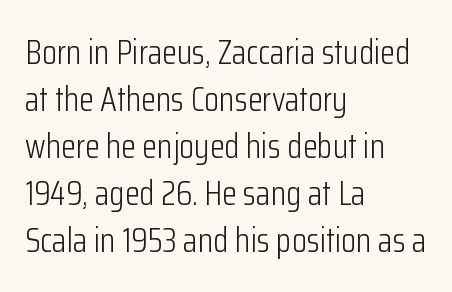
{"serif": "no", "italic": "no", "bold": "no", "weight": "light", "width": "condensed", "stroke_contrast": "low", "x_height": "medium", "monospaced": "no", "underline": "no", "align": "left", "line_spacing": "normal", "line_spacing_ratio": 1.38, "letter_spacing": "normal", "letter_spacing_em": 0.0, "glyph_px": 34}
